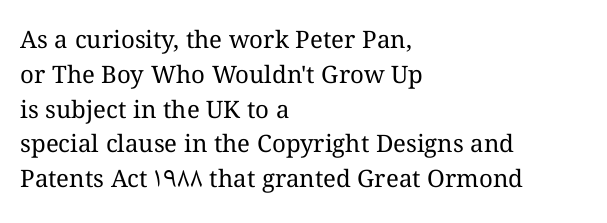
The image shows 24 px text type, upright; set left-aligned, normal line spacing (1.45x), normal letter spacing, not underlined.
